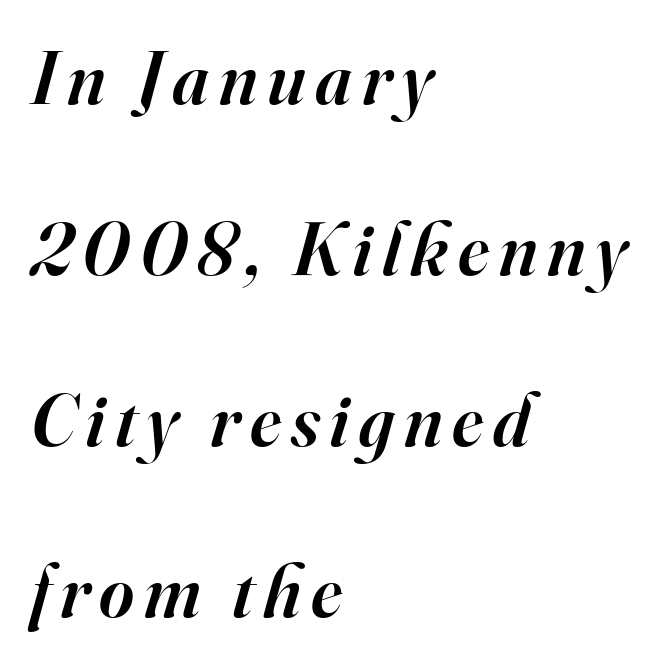
{"serif": "yes", "italic": "yes", "lean": "right", "slant_degrees": 16, "bold": "semi", "weight": "semibold", "width": "normal", "stroke_contrast": "high", "x_height": "small", "monospaced": "no", "underline": "no", "align": "left", "line_spacing": "loose", "line_spacing_ratio": 2.28, "glyph_px": 75}
